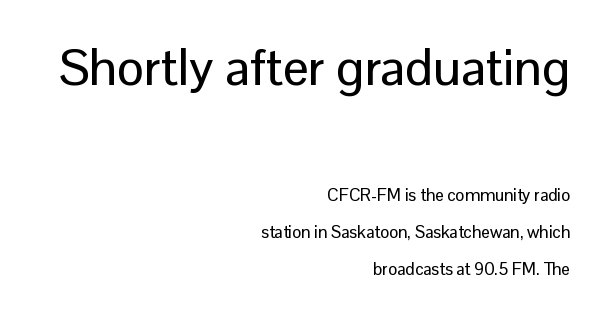
Q: Is the text italic (slanted)? A: No, it is upright.
Q: Is the typeface a serif or a sans-serif typeface? A: Sans-serif.
Q: Is the text underlined? A: No.
Q: How is the paragraph aligned? A: Right-aligned.
Q: Is the spacing between letters normal or unusually wide? A: Normal.
Q: Is the spacing between lines tight, normal or loose? A: Loose.
Q: Which block of text is set in a larger size, the first (top) or the second (bottom)? A: The first (top) one.
Q: Width (condensed, normal, or wide)? A: Normal.
Q: Stroke contrast? A: Low.
Q: x-height? A: Medium.
Q: Monospaced? A: No.
